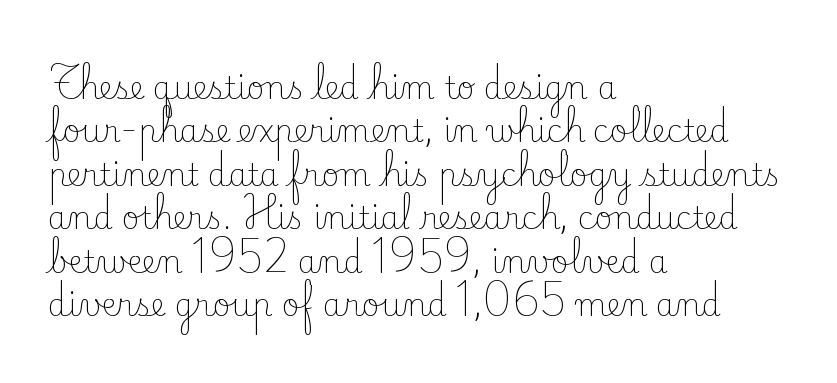
{"serif": "yes", "italic": "no", "bold": "no", "weight": "light", "width": "normal", "stroke_contrast": "low", "x_height": "small", "monospaced": "no", "underline": "no", "align": "left", "line_spacing": "normal", "line_spacing_ratio": 1.4, "letter_spacing": "normal", "letter_spacing_em": 0.0, "glyph_px": 31}
